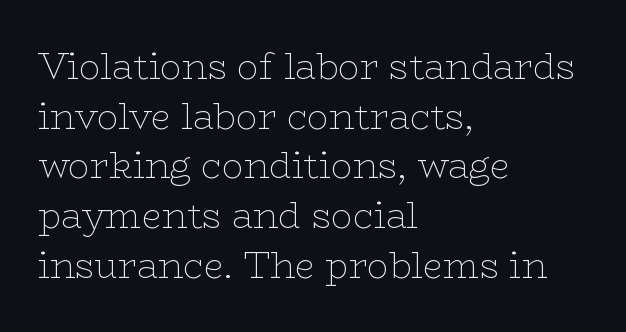
{"serif": "yes", "italic": "no", "bold": "no", "weight": "thin", "width": "wide", "stroke_contrast": "low", "x_height": "medium", "monospaced": "no", "underline": "no", "align": "left", "line_spacing": "normal", "line_spacing_ratio": 1.38, "letter_spacing": "normal", "letter_spacing_em": 0.0, "glyph_px": 36}
